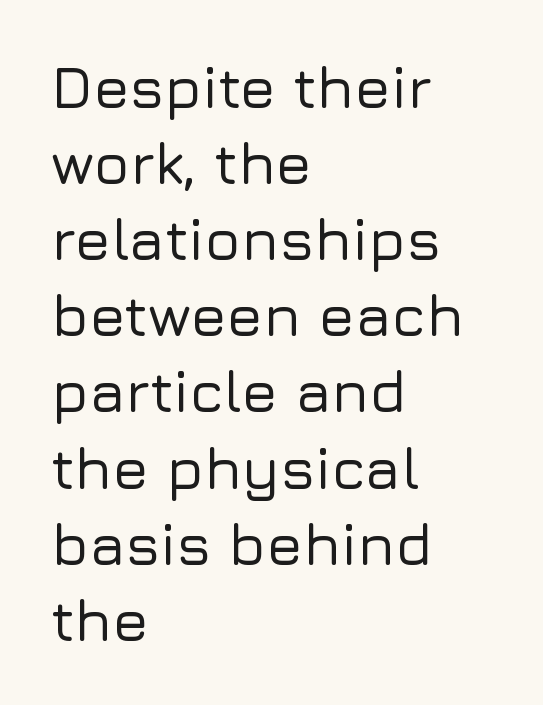
The image shows 59 px sans-serif type, upright; set left-aligned, normal line spacing (1.29x), normal letter spacing, not underlined; low stroke contrast and a medium x-height.
